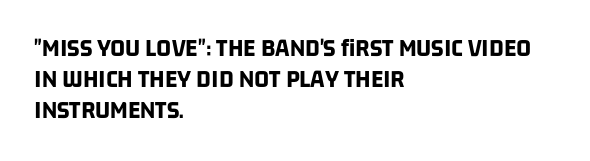
{"bold": "yes", "underline": "no", "align": "left", "line_spacing_ratio": 1.2, "letter_spacing": "normal", "letter_spacing_em": 0.0, "glyph_px": 26}
